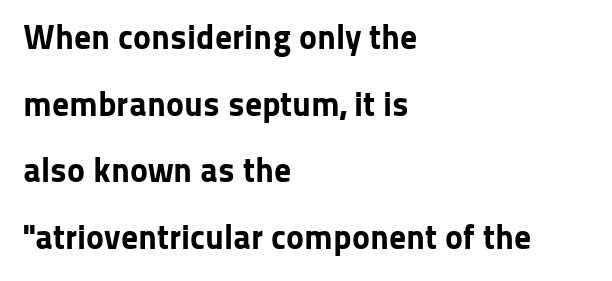
The image shows 34 px bold sans-serif type, upright; set left-aligned, loose line spacing (1.96x), normal letter spacing, not underlined; low stroke contrast and a medium x-height.
